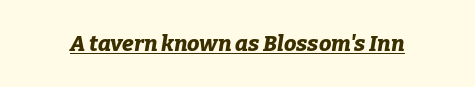
The image shows 22 px bold type, italic (leaning right); set normal letter spacing, underlined.
